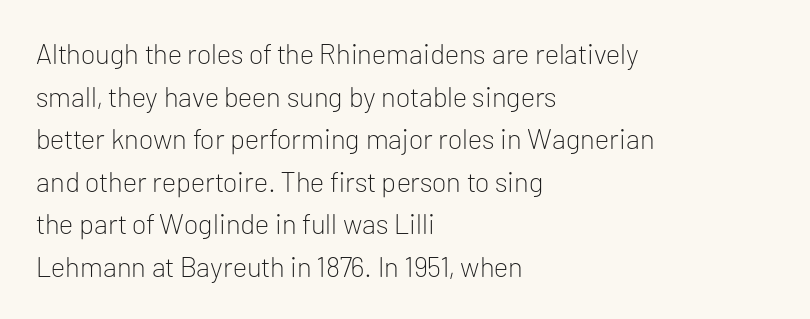
The image shows 28 px light sans-serif type, upright; set left-aligned, normal line spacing (1.52x), normal letter spacing, not underlined; low stroke contrast and a medium x-height.
